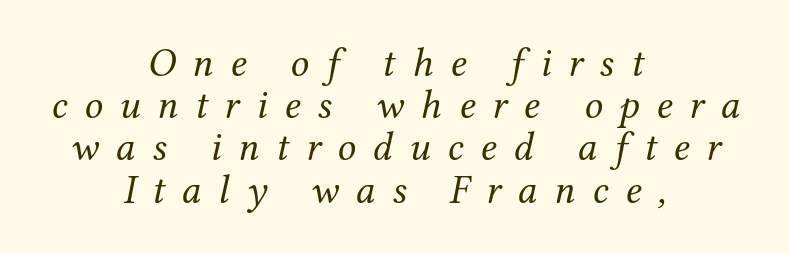
{"serif": "yes", "italic": "yes", "lean": "right", "slant_degrees": 12, "bold": "no", "weight": "regular", "width": "normal", "stroke_contrast": "medium", "x_height": "medium", "monospaced": "no", "underline": "no", "align": "center", "line_spacing": "tight", "line_spacing_ratio": 1.03, "letter_spacing": "wide", "letter_spacing_em": 0.41, "glyph_px": 41}
